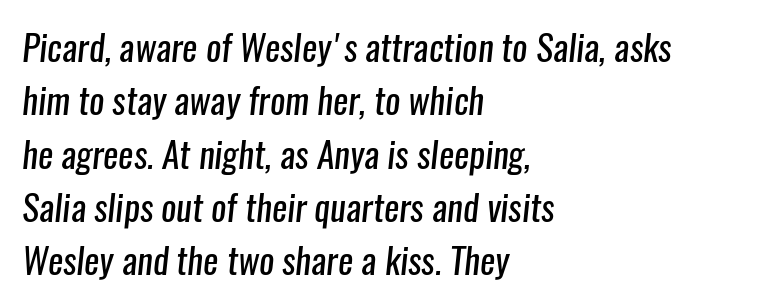
{"serif": "no", "bold": "no", "weight": "regular", "width": "condensed", "stroke_contrast": "low", "x_height": "medium", "monospaced": "no", "underline": "no", "align": "left", "line_spacing": "normal", "line_spacing_ratio": 1.48, "letter_spacing": "normal", "letter_spacing_em": 0.0, "glyph_px": 36}
